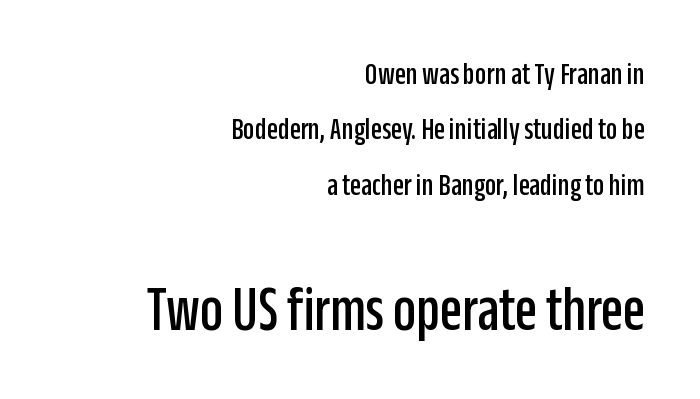
Q: Is the text italic (slanted)? A: No, it is upright.
Q: Is the typeface a serif or a sans-serif typeface? A: Sans-serif.
Q: Is the text underlined? A: No.
Q: How is the paragraph aligned? A: Right-aligned.
Q: Is the spacing between letters normal or unusually wide? A: Normal.
Q: Which block of text is set in a larger size, the first (top) or the second (bottom)? A: The second (bottom) one.
Q: Width (condensed, normal, or wide)? A: Condensed.
Q: Stroke contrast? A: Low.
Q: x-height? A: Large.
Q: Monospaced? A: No.
